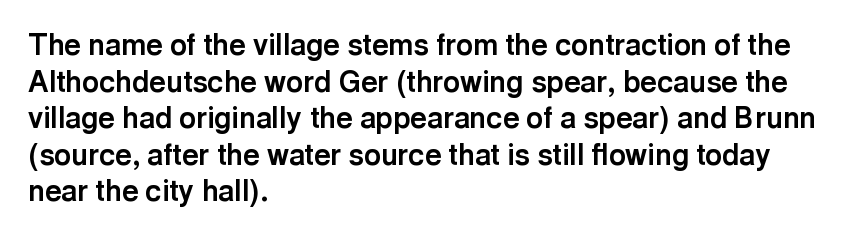
Q: Is the text bold? A: Yes.
Q: Is the text italic (slanted)? A: No, it is upright.
Q: Is the typeface a serif or a sans-serif typeface? A: Sans-serif.
Q: Is the text underlined? A: No.
Q: How is the paragraph aligned? A: Left-aligned.
Q: Is the spacing between letters normal or unusually wide? A: Normal.
Q: Is the spacing between lines tight, normal or loose? A: Normal.
Q: Width (condensed, normal, or wide)? A: Normal.
Q: x-height? A: Medium.
Q: Monospaced? A: No.
